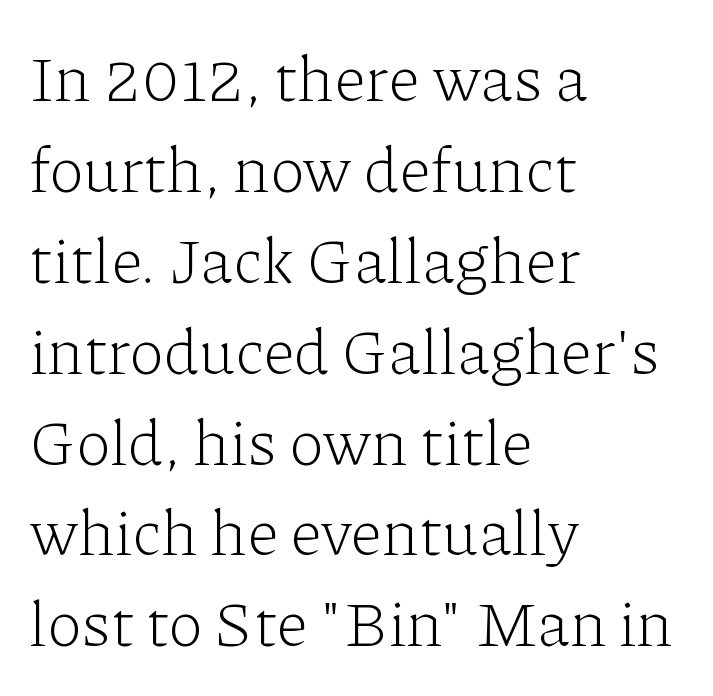
{"serif": "yes", "italic": "no", "bold": "no", "weight": "light", "width": "normal", "stroke_contrast": "low", "x_height": "medium", "monospaced": "no", "underline": "no", "align": "left", "line_spacing": "normal", "line_spacing_ratio": 1.42, "letter_spacing": "normal", "letter_spacing_em": 0.0, "glyph_px": 64}
